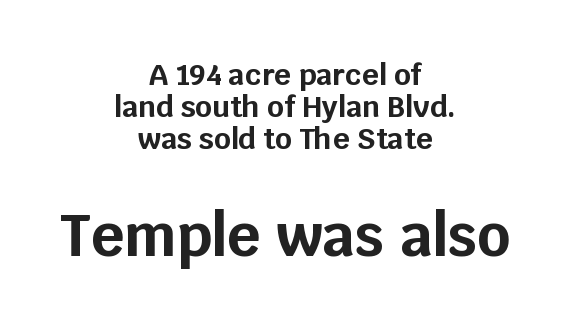
Q: Is the text bold? A: Yes.
Q: Is the text italic (slanted)? A: No, it is upright.
Q: Is the typeface a serif or a sans-serif typeface? A: Sans-serif.
Q: Is the text underlined? A: No.
Q: How is the paragraph aligned? A: Centered.
Q: Is the spacing between letters normal or unusually wide? A: Normal.
Q: Is the spacing between lines tight, normal or loose? A: Tight.
Q: Which block of text is set in a larger size, the first (top) or the second (bottom)? A: The second (bottom) one.
Q: Width (condensed, normal, or wide)? A: Normal.
Q: Stroke contrast? A: Low.
Q: x-height? A: Large.
Q: Monospaced? A: No.
